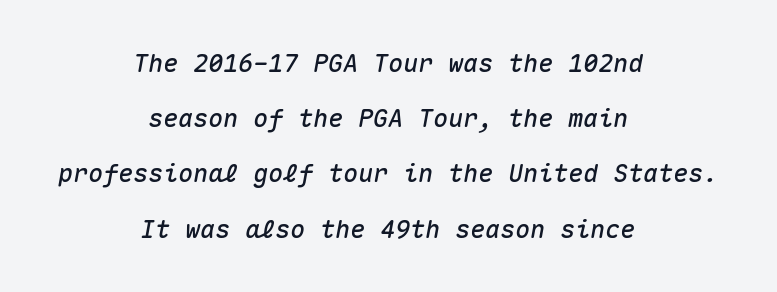
It's the slanting kind of type. Each row of text sits above clean, open space. Honestly, the letter spacing is just normal — you wouldn't notice it. Vertically, the passage feels expansive, rows floating well apart. The rendering positions every line midway between the sides.
